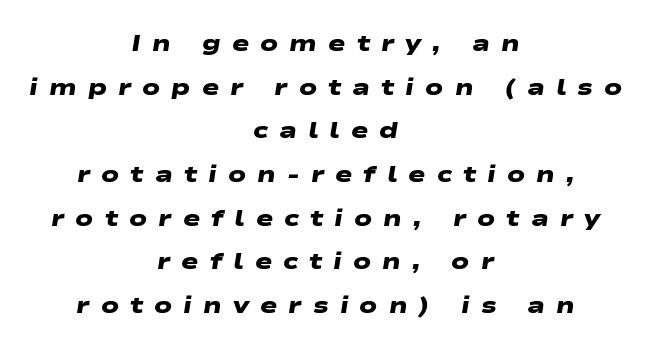
The image shows 23 px bold type; set centered, loose line spacing (1.9x), unusually wide letter spacing (+0.48 em), not underlined.
